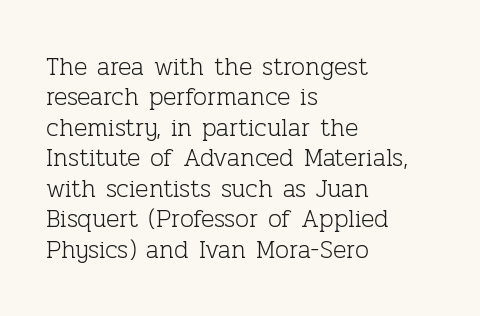
The image shows 25 px text type, upright; set left-aligned, line spacing 1.22x, normal letter spacing, not underlined.
